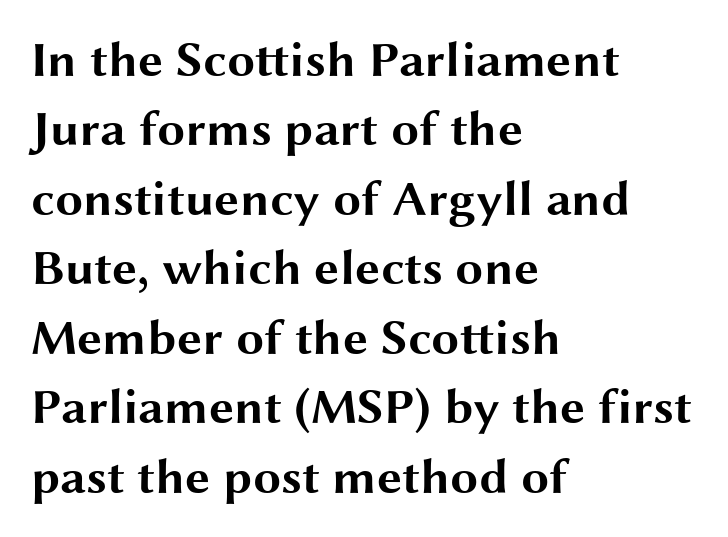
The image shows 50 px bold, wide sans-serif type, upright; set left-aligned, normal line spacing (1.39x), normal letter spacing, not underlined; medium stroke contrast and a medium x-height.
